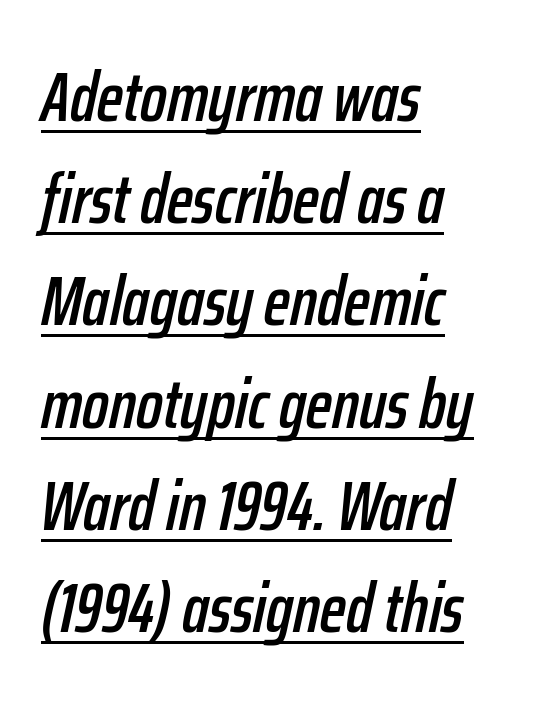
Alignment: flush left. Spacing verdict: proportional, widths tailored to each character. Looking at the ascenders, they clearly lean. Each new line begins a customary step beneath the previous one. These characters rest on top of a visible drawn line. A typesetter would call this zero additional tracking.
